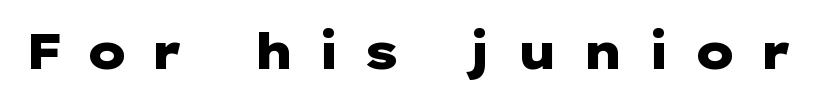
Q: Is the text bold? A: Yes.
Q: Is the text italic (slanted)? A: No, it is upright.
Q: Is the typeface a serif or a sans-serif typeface? A: Sans-serif.
Q: Is the text underlined? A: No.
Q: Is the spacing between letters normal or unusually wide? A: Unusually wide.
Q: Width (condensed, normal, or wide)? A: Wide.
Q: Stroke contrast? A: Low.
Q: x-height? A: Medium.
